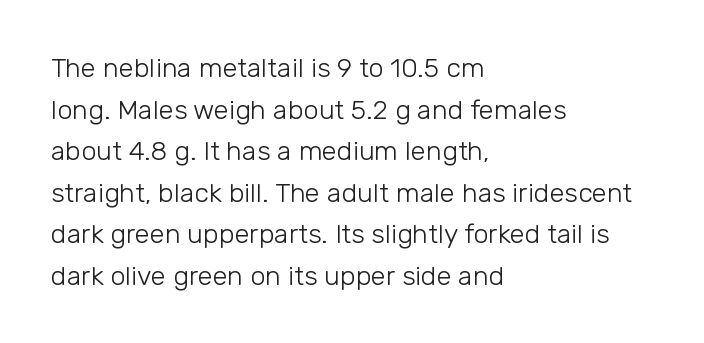
Q: Is the text bold? A: No.
Q: Is the text italic (slanted)? A: No, it is upright.
Q: Is the text underlined? A: No.
Q: How is the paragraph aligned? A: Left-aligned.
Q: Is the spacing between letters normal or unusually wide? A: Normal.
Q: Is the spacing between lines tight, normal or loose? A: Normal.
